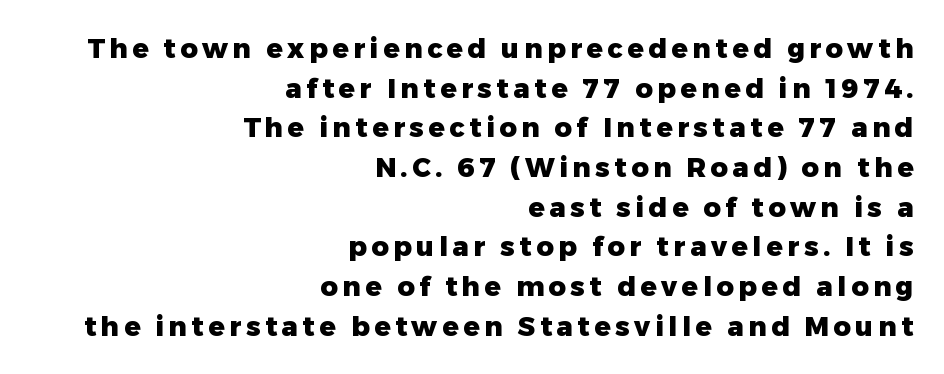
Notice how descenders clear the ascenders below comfortably — that's standard leading. The rag falls on the left side of this text block. Is the type bold? Yes — the strokes are clearly thick and heavy. Only glyphs here, with clear space below each row. Ordinary non-slanted type is in use.
